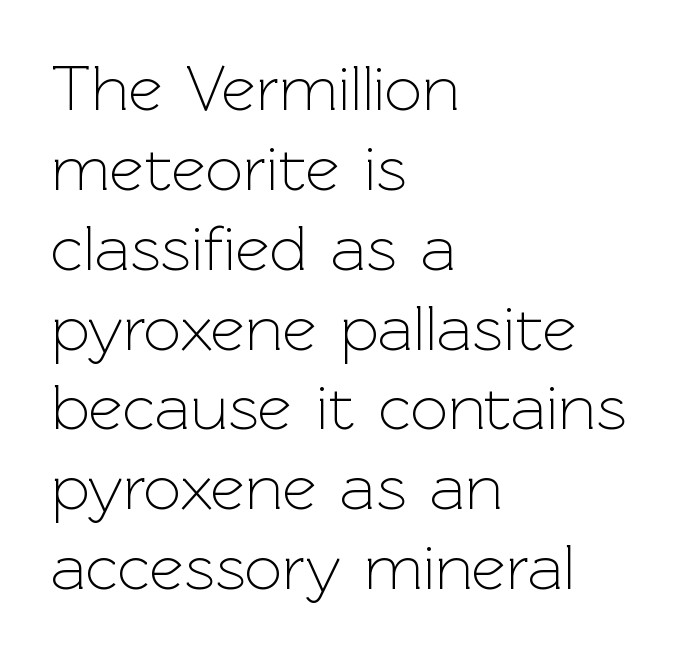
{"serif": "no", "italic": "no", "bold": "no", "weight": "light", "width": "normal", "x_height": "medium", "monospaced": "no", "underline": "no", "align": "left", "line_spacing_ratio": 1.21, "letter_spacing": "normal", "letter_spacing_em": 0.0, "glyph_px": 66}
